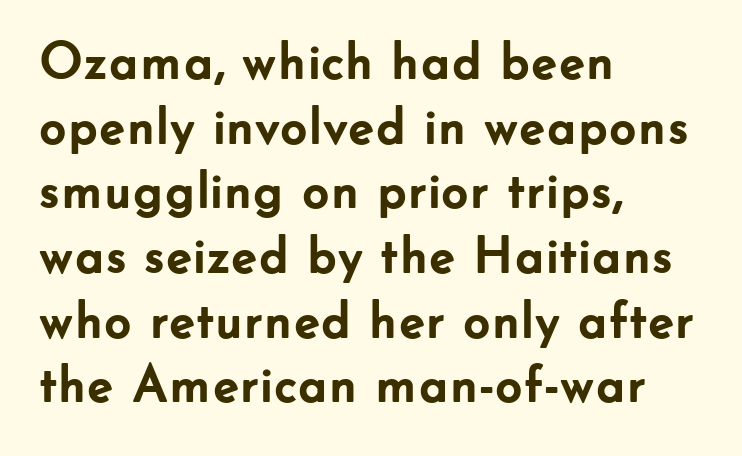
What stands out about the letter spacing? Nothing — it is the standard amount. Upright lettering throughout. As a designer I'd log this as weight 700, bold. These lines are composed in type without serifs. Do the characters align in a grid? No, the font is proportional. Each line starts at the same left margin while the right side varies.
